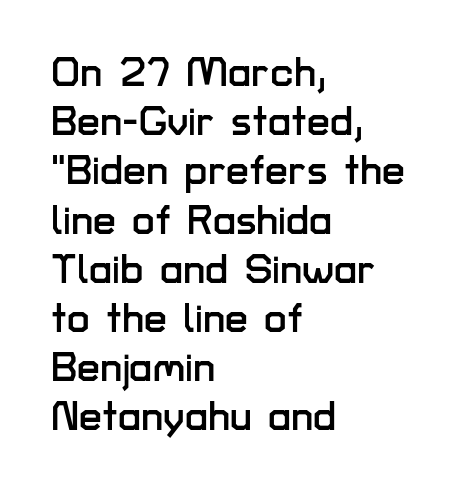
The image shows 41 px sans-serif type, upright; set left-aligned, line spacing 1.2x, normal letter spacing, not underlined; low stroke contrast and a medium x-height.
